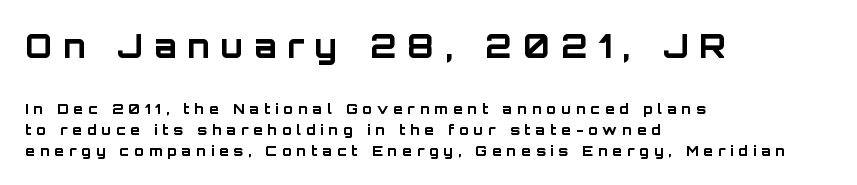
{"serif": "no", "italic": "no", "bold": "yes", "weight": "bold", "width": "normal", "stroke_contrast": "low", "x_height": "large", "monospaced": "no", "underline": "no", "align": "left", "line_spacing": "normal", "line_spacing_ratio": 1.5, "letter_spacing": "wide", "letter_spacing_em": 0.35, "larger_block": "first", "size_ratio": 2.29, "glyph_px": 32}
